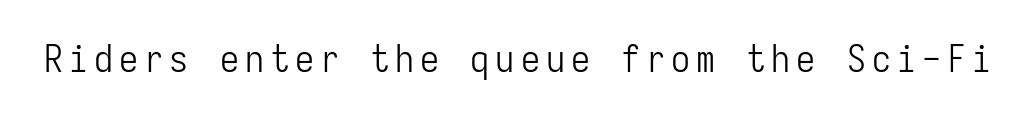
{"serif": "no", "italic": "no", "bold": "no", "weight": "light", "width": "condensed", "stroke_contrast": "low", "x_height": "medium", "monospaced": "yes", "underline": "no", "glyph_px": 38}
